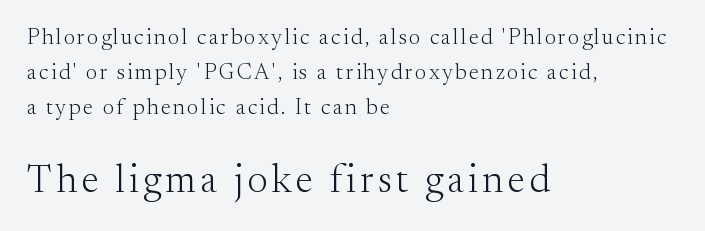
{"serif": "yes", "italic": "no", "bold": "no", "weight": "light", "width": "normal", "stroke_contrast": "medium", "x_height": "small", "monospaced": "no", "underline": "no", "align": "left", "line_spacing": "normal", "line_spacing_ratio": 1.59, "larger_block": "second", "size_ratio": 1.77, "glyph_px": 39}
